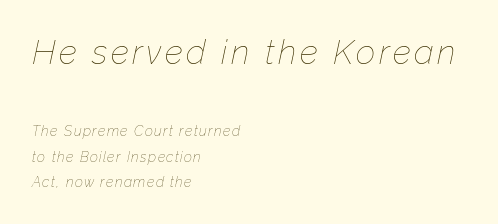
Stroke mass is kept to a normal reading level or below. Letters rest on an invisible, unmarked baseline. Notice how the stems are inclined rather than vertical — that's the hallmark of italics. Character widths vary here, with narrow letters taking less room than wide ones. The face used here appears at its bigger size in the upper chunk.
